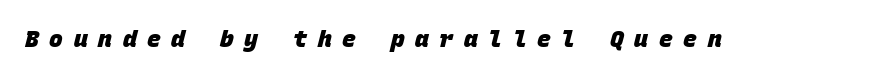
{"bold": "yes", "underline": "no", "letter_spacing": "wide", "letter_spacing_em": 0.46, "glyph_px": 23}
